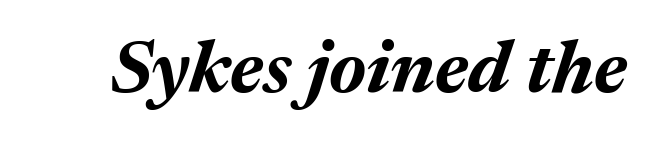
The letterforms sit shoulder to shoulder at normal distance. It's the slanting kind of type. The passage shown is typed in a proportional face where columns would drift. Plenty of ink on the page — the face is bold. The baseline area is clear.
